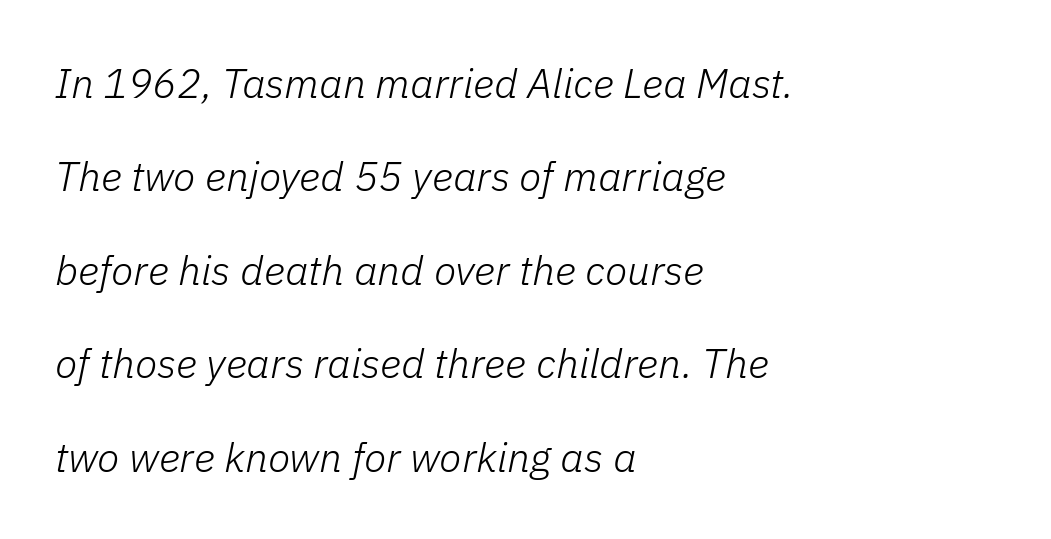
{"italic": "yes", "lean": "right", "slant_degrees": 11, "bold": "no", "weight": "light", "width": "normal", "stroke_contrast": "low", "x_height": "medium", "monospaced": "no", "underline": "no", "align": "left", "line_spacing": "loose", "line_spacing_ratio": 2.28, "letter_spacing": "normal", "letter_spacing_em": 0.0, "glyph_px": 41}
